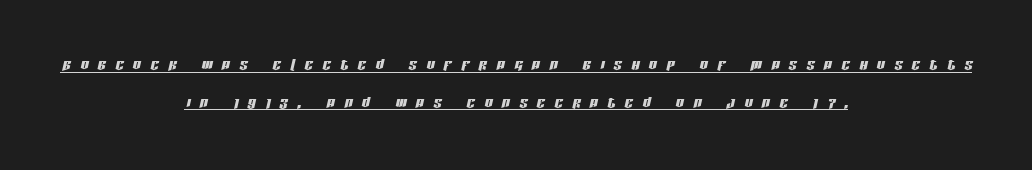
Q: Is the text italic (slanted)? A: Yes, it leans right by about 13 degrees.
Q: Is the text underlined? A: Yes.
Q: How is the paragraph aligned? A: Centered.
Q: Is the spacing between letters normal or unusually wide? A: Unusually wide.
